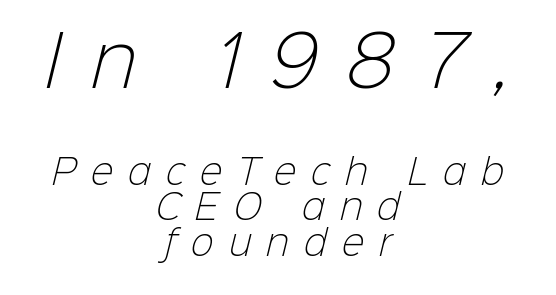
The image shows 68 px light sans-serif type; set centered, tight line spacing (1.04x), unusually wide letter spacing (+0.44 em), not underlined; the first (top) block is 2.0x larger; low stroke contrast and a medium x-height.
